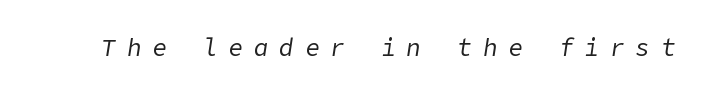
Q: Is the text bold? A: No.
Q: Is the text italic (slanted)? A: Yes, it leans right by about 9 degrees.
Q: Is the text underlined? A: No.
Q: Is the spacing between letters normal or unusually wide? A: Unusually wide.
